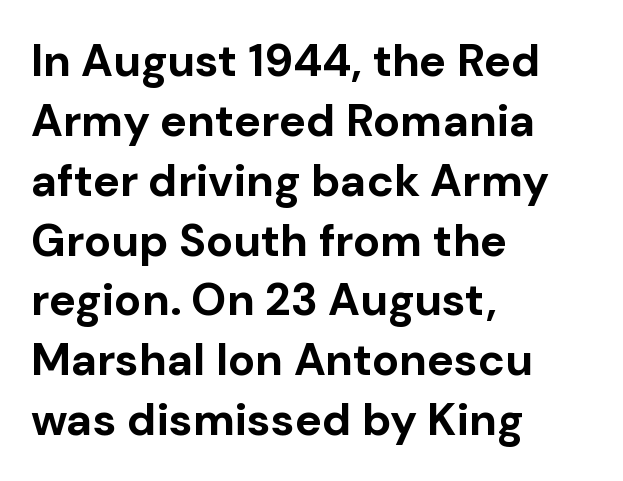
{"serif": "no", "italic": "no", "bold": "yes", "weight": "bold", "width": "normal", "stroke_contrast": "low", "x_height": "medium", "monospaced": "no", "underline": "no", "align": "left", "line_spacing": "normal", "line_spacing_ratio": 1.33, "letter_spacing": "normal", "letter_spacing_em": 0.0, "glyph_px": 45}
